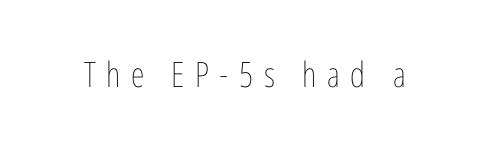
{"italic": "no", "bold": "no", "weight": "thin", "width": "condensed", "stroke_contrast": "low", "x_height": "medium", "monospaced": "no", "underline": "no", "letter_spacing": "wide", "letter_spacing_em": 0.3, "glyph_px": 35}
